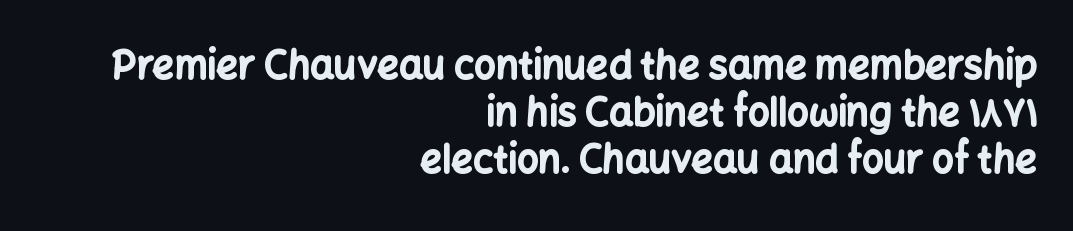
Q: Is the text bold? A: Yes.
Q: Is the text italic (slanted)? A: No, it is upright.
Q: Is the typeface a serif or a sans-serif typeface? A: Sans-serif.
Q: Is the text underlined? A: No.
Q: How is the paragraph aligned? A: Right-aligned.
Q: Is the spacing between letters normal or unusually wide? A: Normal.
Q: Width (condensed, normal, or wide)? A: Normal.
Q: Stroke contrast? A: Low.
Q: x-height? A: Medium.
Q: Monospaced? A: No.
